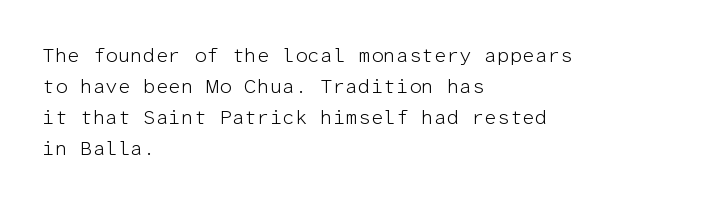
Q: Is the text bold? A: No.
Q: Is the text italic (slanted)? A: No, it is upright.
Q: Is the text underlined? A: No.
Q: How is the paragraph aligned? A: Left-aligned.
Q: Is the spacing between letters normal or unusually wide? A: Normal.
Q: Is the spacing between lines tight, normal or loose? A: Normal.
